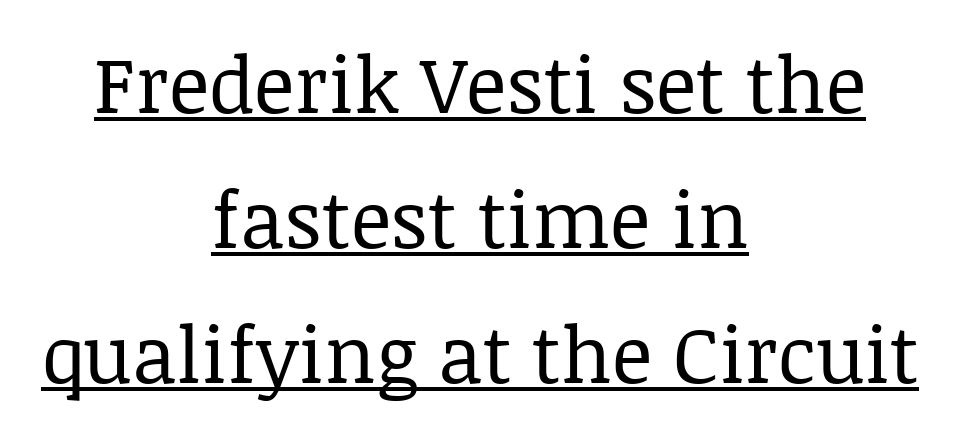
Tall strokes in this sample are plumb rather than angled. Centered paragraph, ragged on both sides. The weight tops out at a normal text grade. What decoration does the sample have? An underline.
